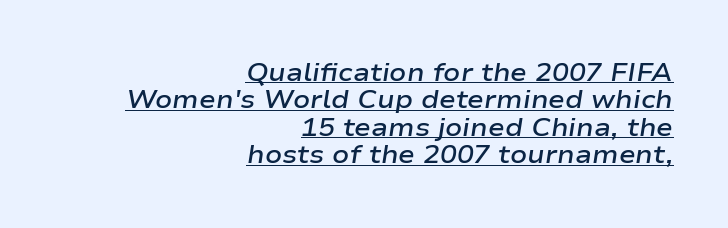
The image shows 25 px text type, italic (leaning right); set right-aligned, tight line spacing (1.1x), normal letter spacing, underlined.
